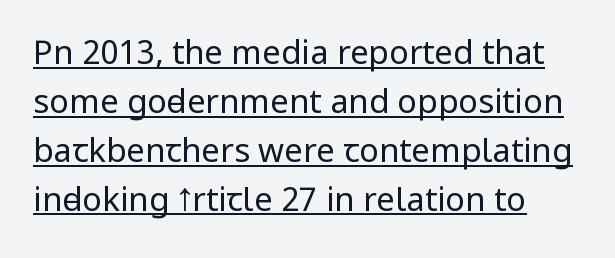
Q: Is the text bold? A: No.
Q: Is the text italic (slanted)? A: No, it is upright.
Q: Is the typeface a serif or a sans-serif typeface? A: Sans-serif.
Q: Is the text underlined? A: Yes.
Q: How is the paragraph aligned? A: Left-aligned.
Q: Is the spacing between letters normal or unusually wide? A: Normal.
Q: Is the spacing between lines tight, normal or loose? A: Normal.
Q: Width (condensed, normal, or wide)? A: Condensed.
Q: Stroke contrast? A: Low.
Q: x-height? A: Large.
Q: Monospaced? A: No.
